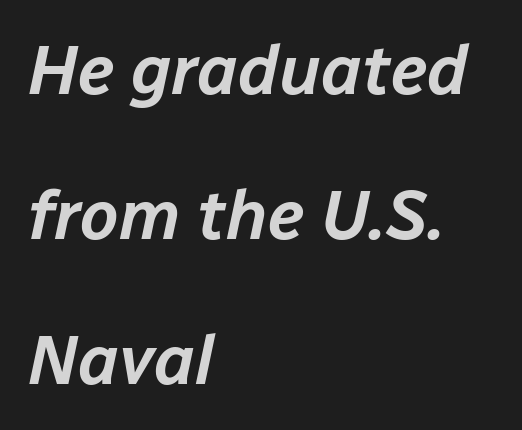
Caption: standard tracking, unaltered. Observe the lean: these are italic letterforms. The face used here is proportionally spaced, like ordinary book or web type. Baseline-to-baseline distance is far greater than the letter height.
